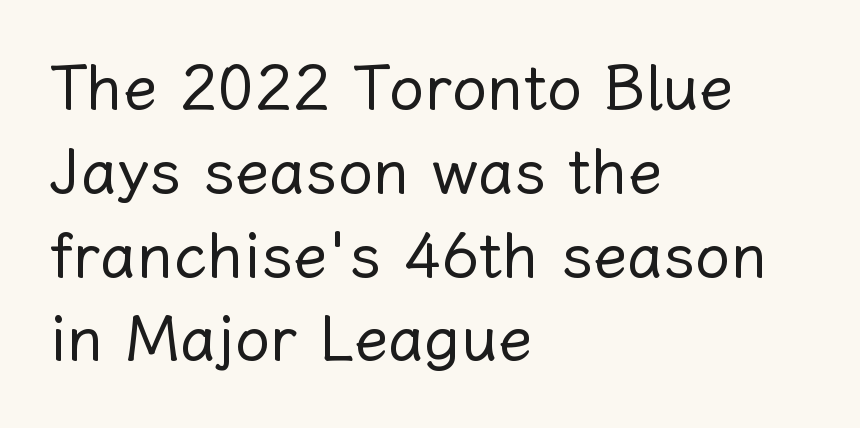
Q: Is the text bold? A: No.
Q: Is the text italic (slanted)? A: No, it is upright.
Q: Is the text underlined? A: No.
Q: How is the paragraph aligned? A: Left-aligned.
Q: Is the spacing between letters normal or unusually wide? A: Normal.
Q: Is the spacing between lines tight, normal or loose? A: Normal.
Q: Width (condensed, normal, or wide)? A: Normal.
Q: Stroke contrast? A: Low.
Q: x-height? A: Medium.
Q: Monospaced? A: No.
